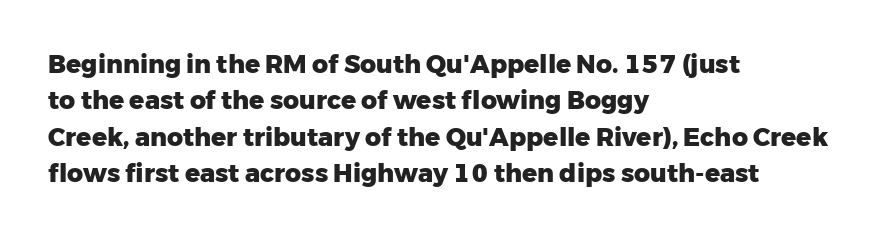
{"italic": "no", "bold": "yes", "underline": "no", "align": "left", "line_spacing": "normal", "line_spacing_ratio": 1.46, "letter_spacing": "normal", "letter_spacing_em": 0.0, "glyph_px": 25}
